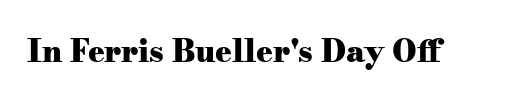
Is this a sans? No — the strokes have serifs. Students, this is bold: see how much ink each stroke carries. Think of a printed novel: that variable character pitch is what you see here. These lines keep a tight, regular rhythm from letter to letter. You can tell it's not italic because the verticals are truly vertical.
